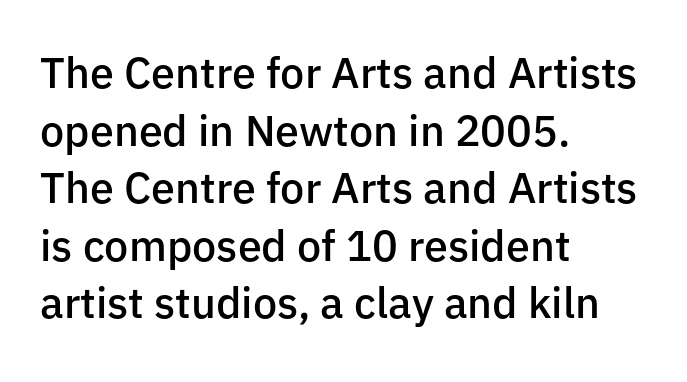
Has an underline been added? It has not. The horizontal fit of the characters is conventional and even. Does the lettering tilt? It doesn't — this is upright. These lines are rendered in a variable-pitch font. Vertical spacing — default.
